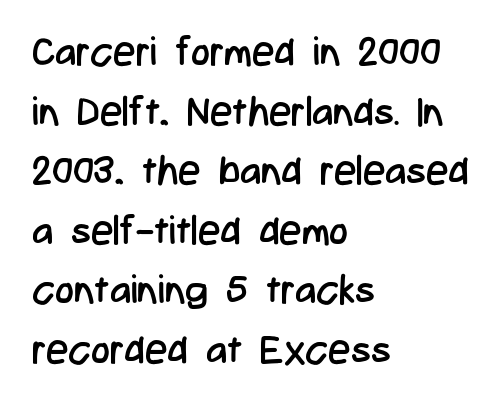
The image shows 40 px regular-weight, condensed sans-serif type, upright; set left-aligned, normal line spacing (1.49x), normal letter spacing, not underlined; low stroke contrast and a medium x-height.
